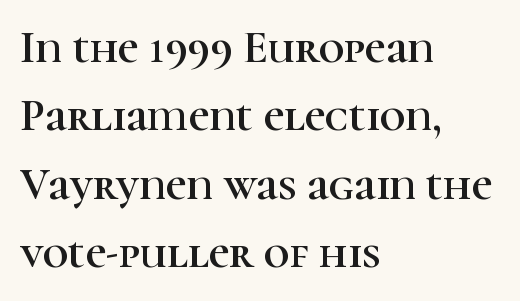
{"serif": "yes", "italic": "no", "width": "normal", "stroke_contrast": "high", "x_height": "medium", "monospaced": "no", "underline": "no", "align": "left", "line_spacing": "normal", "line_spacing_ratio": 1.52, "letter_spacing": "normal", "letter_spacing_em": 0.0, "glyph_px": 45}
